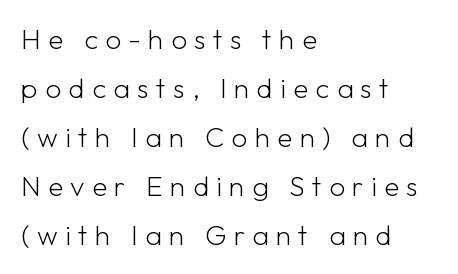
No word sits above an underline. The setting favours the left margin, as ordinary paragraphs usually do. The gaps between neighbouring characters are conspicuously large. It's the straight-up-and-down kind of type. These lines are rendered in a variable-pitch font.
